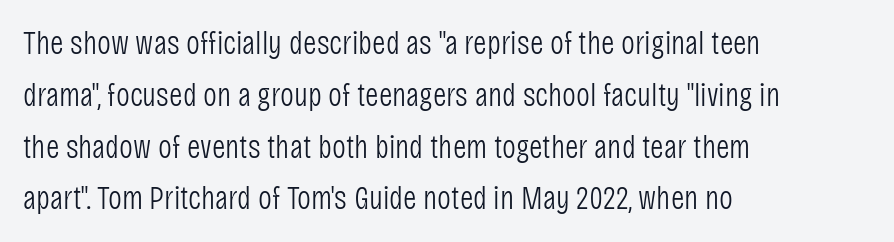
The image shows 33 px light, condensed sans-serif type, upright; set left-aligned, normal line spacing (1.57x), normal letter spacing, not underlined; low stroke contrast and a large x-height.
